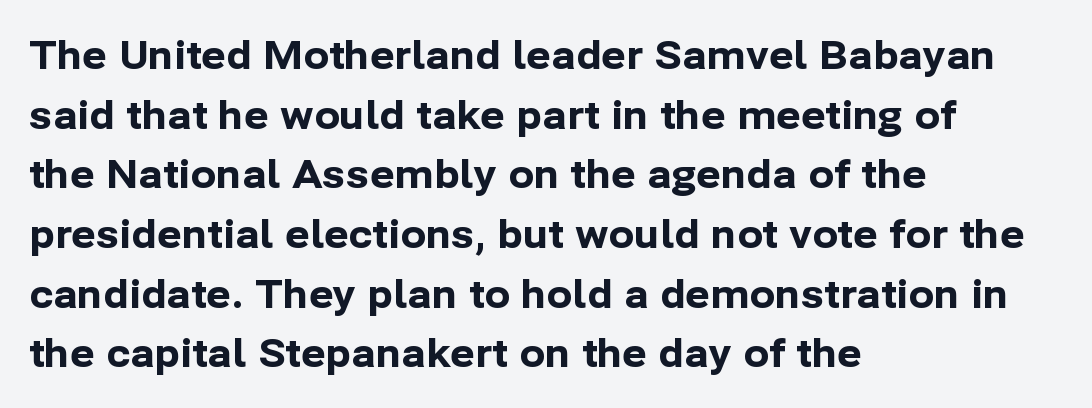
{"serif": "no", "italic": "no", "bold": "yes", "weight": "bold", "width": "normal", "stroke_contrast": "low", "x_height": "medium", "monospaced": "no", "underline": "no", "align": "left", "line_spacing": "normal", "line_spacing_ratio": 1.57, "letter_spacing": "normal", "letter_spacing_em": 0.0, "glyph_px": 38}
